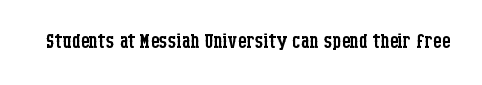
{"italic": "no", "bold": "no", "underline": "no", "letter_spacing": "normal", "letter_spacing_em": 0.0, "glyph_px": 27}
